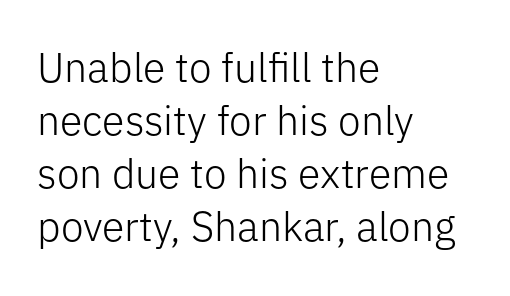
The image shows 41 px light sans-serif type, upright; set left-aligned, normal line spacing (1.29x), normal letter spacing, not underlined; low stroke contrast and a medium x-height.
